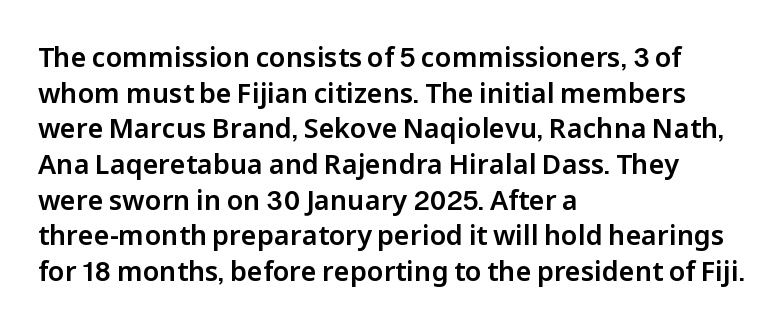
{"italic": "no", "underline": "no", "align": "left", "line_spacing": "normal", "line_spacing_ratio": 1.32, "letter_spacing": "normal", "letter_spacing_em": 0.0, "glyph_px": 27}
